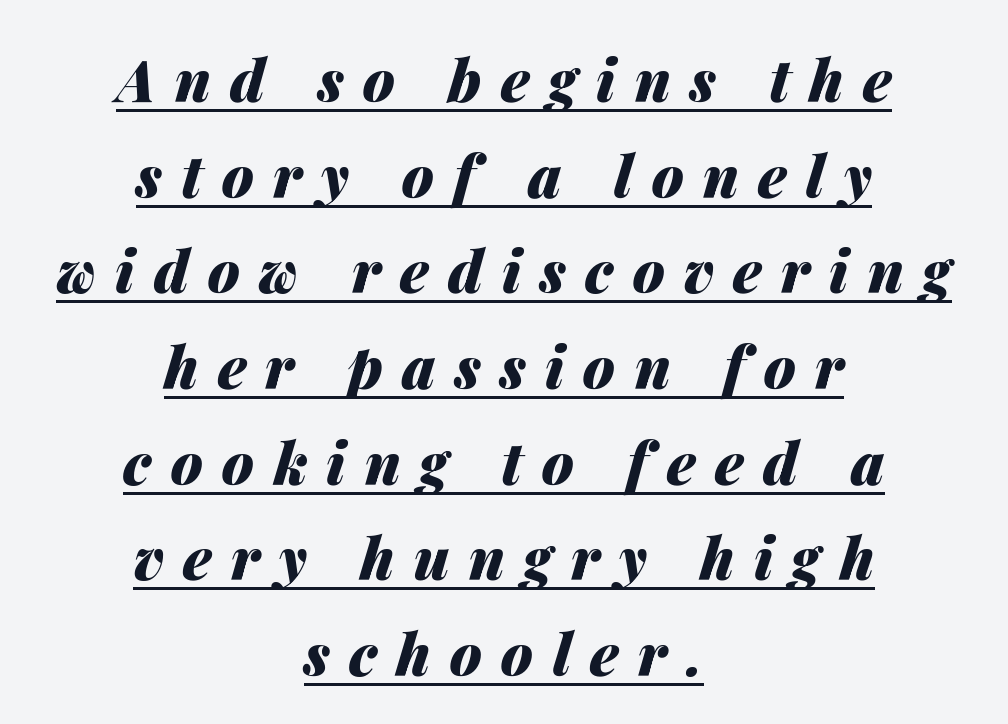
Q: Is the text bold? A: Yes.
Q: Is the text italic (slanted)? A: Yes, it leans right by about 14 degrees.
Q: Is the text underlined? A: Yes.
Q: How is the paragraph aligned? A: Centered.
Q: Is the spacing between letters normal or unusually wide? A: Unusually wide.
Q: Is the spacing between lines tight, normal or loose? A: Normal.
Q: Width (condensed, normal, or wide)? A: Normal.
Q: Stroke contrast? A: Medium.
Q: x-height? A: Medium.
Q: Monospaced? A: No.
